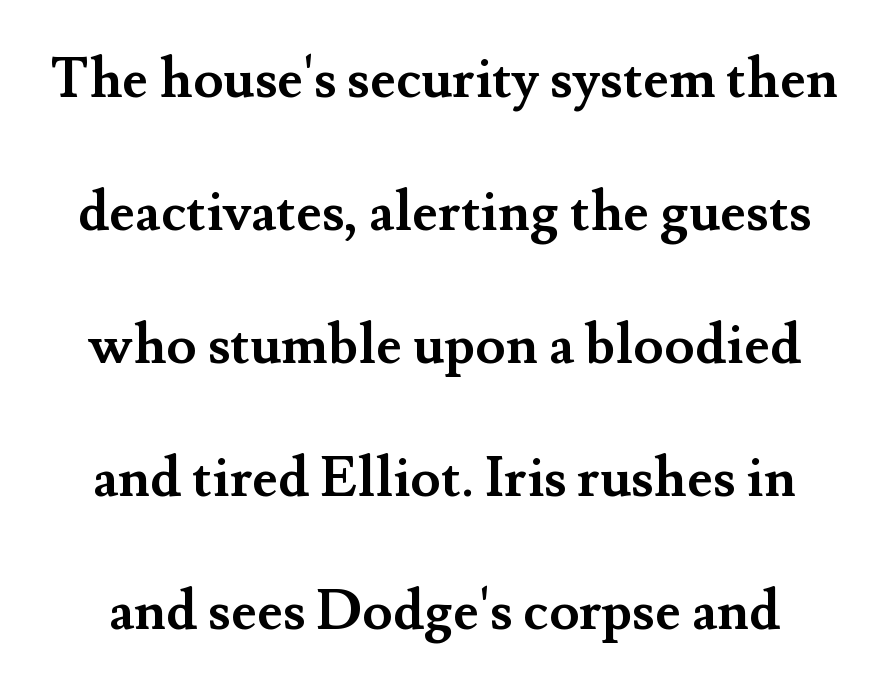
Q: Is the text bold? A: Yes.
Q: Is the text italic (slanted)? A: No, it is upright.
Q: Is the typeface a serif or a sans-serif typeface? A: Serif.
Q: Is the text underlined? A: No.
Q: Is the spacing between letters normal or unusually wide? A: Normal.
Q: Is the spacing between lines tight, normal or loose? A: Loose.
Q: Width (condensed, normal, or wide)? A: Normal.
Q: Stroke contrast? A: Medium.
Q: x-height? A: Small.
Q: Monospaced? A: No.
